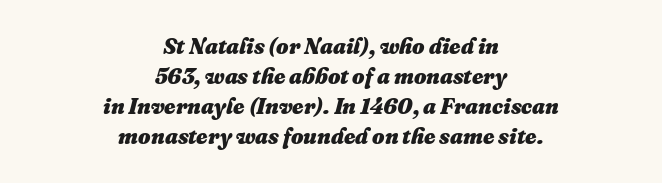
The image shows 22 px bold type, italic (leaning right); set centered, normal line spacing (1.37x), normal letter spacing, not underlined.
